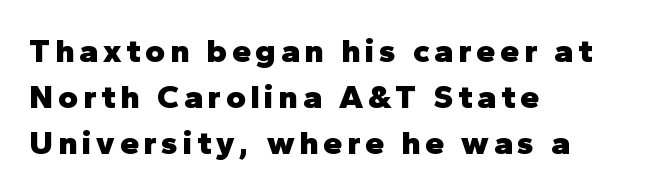
The image shows 34 px heavy sans-serif type, upright; set left-aligned, normal line spacing (1.35x), not underlined; low stroke contrast and a medium x-height.
